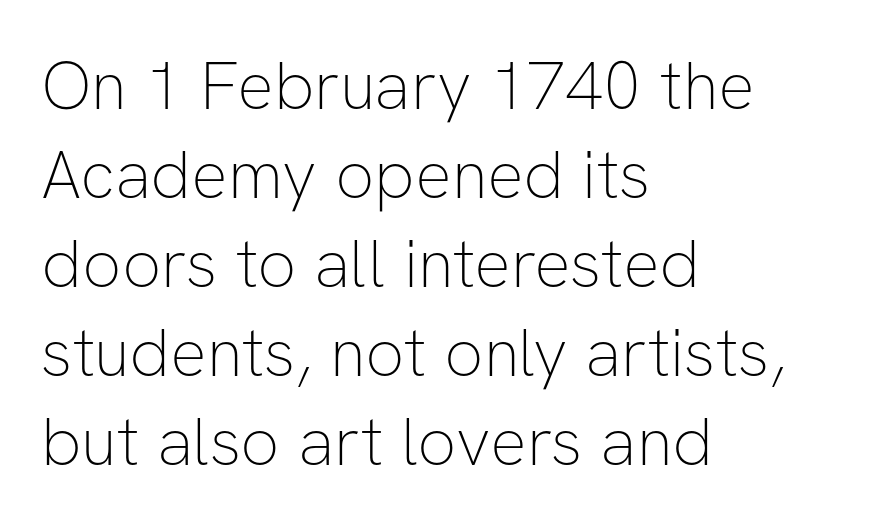
{"serif": "no", "italic": "no", "bold": "no", "weight": "thin", "width": "normal", "stroke_contrast": "low", "x_height": "medium", "monospaced": "no", "underline": "no", "align": "left", "line_spacing": "normal", "line_spacing_ratio": 1.31, "letter_spacing": "normal", "letter_spacing_em": 0.0, "glyph_px": 68}
